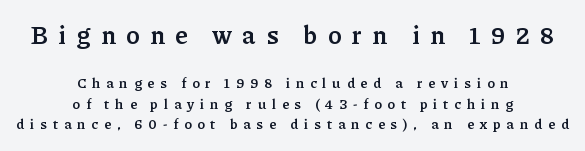
The image shows 25 px bold type, upright; set centered, normal line spacing (1.46x), unusually wide letter spacing (+0.41 em), not underlined; the first (top) block is 1.79x larger.
